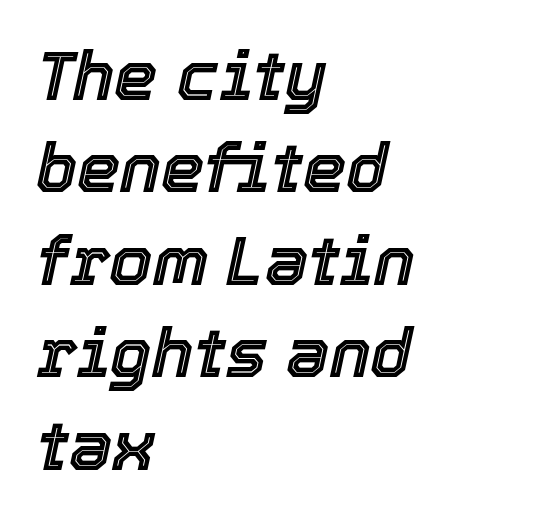
Q: Is the text italic (slanted)? A: Yes, it leans right by about 12 degrees.
Q: Is the text underlined? A: No.
Q: How is the paragraph aligned? A: Left-aligned.
Q: Is the spacing between letters normal or unusually wide? A: Normal.
Q: Is the spacing between lines tight, normal or loose? A: Normal.
Q: Width (condensed, normal, or wide)? A: Normal.
Q: x-height? A: Medium.
Q: Monospaced? A: No.
